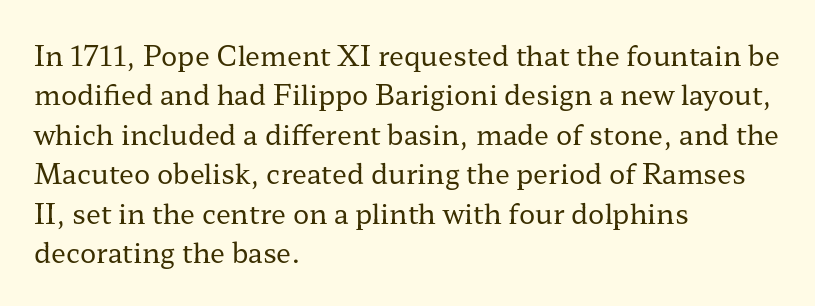
The image shows 27 px text type, upright; set left-aligned, normal line spacing (1.46x), normal letter spacing, not underlined.
